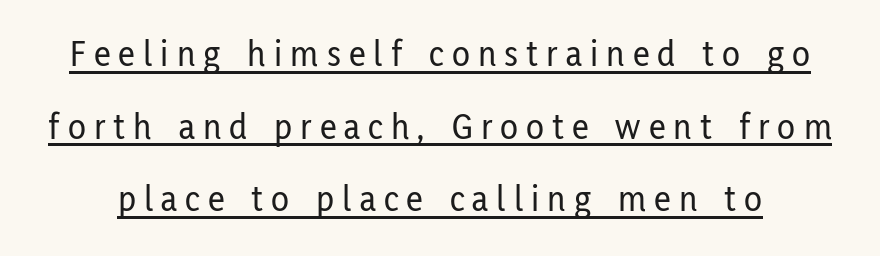
Q: Is the text italic (slanted)? A: No, it is upright.
Q: Is the typeface a serif or a sans-serif typeface? A: Sans-serif.
Q: Is the text underlined? A: Yes.
Q: Is the spacing between letters normal or unusually wide? A: Unusually wide.
Q: Is the spacing between lines tight, normal or loose? A: Loose.
Q: Width (condensed, normal, or wide)? A: Condensed.
Q: Stroke contrast? A: Low.
Q: x-height? A: Medium.
Q: Monospaced? A: No.
